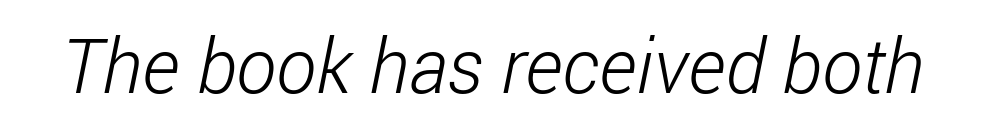
The image shows 76 px light, condensed sans-serif type; set normal letter spacing, not underlined; low stroke contrast and a medium x-height.
